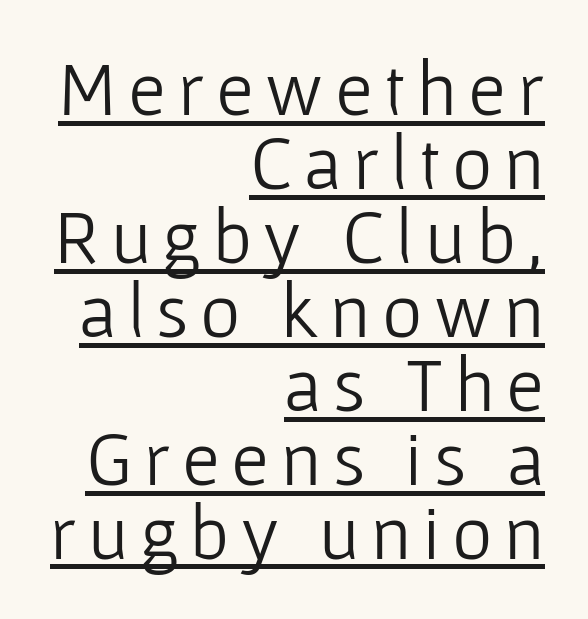
The image shows 77 px light sans-serif type, upright; set right-aligned, tight line spacing (0.96x), underlined; low stroke contrast and a medium x-height.
